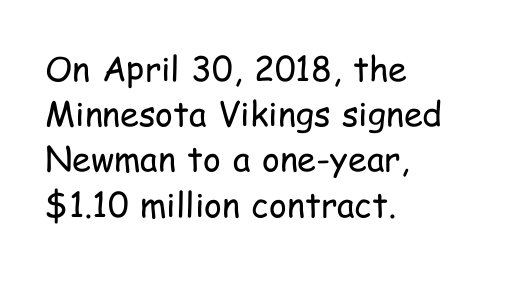
Only glyphs here, with clear space below each row. Vertically, the passage feels balanced, rows spaced as you'd expect. Each word holds together tightly as a unit, with standard inter-letter gaps. I'd call this a sans setting — the letters go barefoot.
